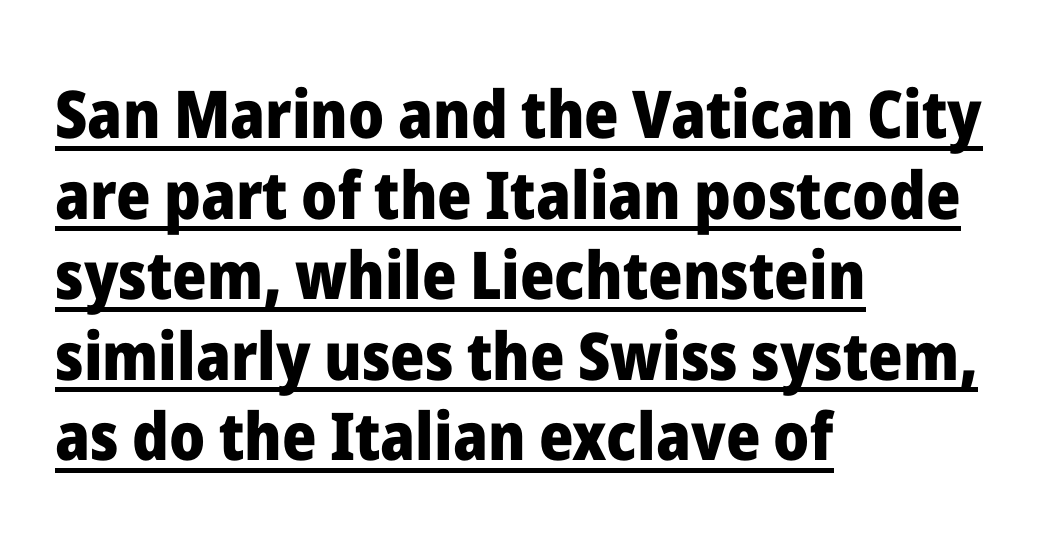
The image shows 66 px heavy sans-serif type, upright; set left-aligned, line spacing 1.22x, normal letter spacing, underlined; low stroke contrast and a medium x-height.
